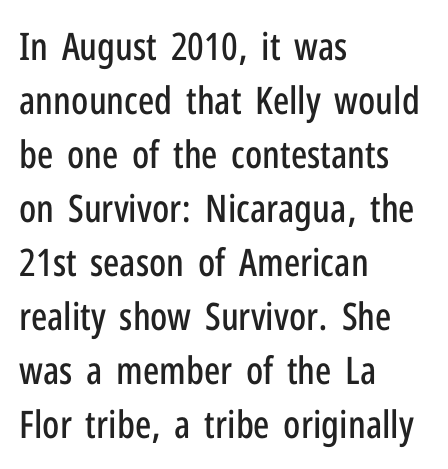
The image shows 38 px condensed sans-serif type, upright; set left-aligned, normal line spacing (1.42x), normal letter spacing, not underlined; low stroke contrast and a medium x-height.
